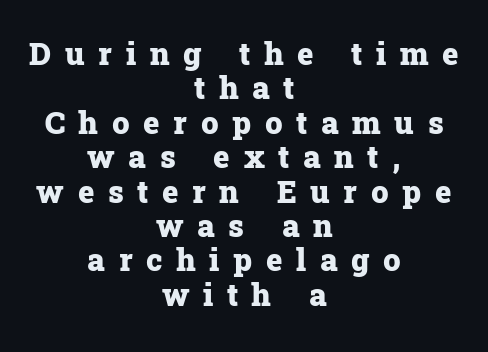
{"serif": "yes", "italic": "no", "bold": "yes", "weight": "heavy", "width": "normal", "stroke_contrast": "low", "x_height": "medium", "monospaced": "no", "underline": "no", "align": "center", "line_spacing": "tight", "line_spacing_ratio": 1.11, "letter_spacing": "wide", "letter_spacing_em": 0.44, "glyph_px": 31}
